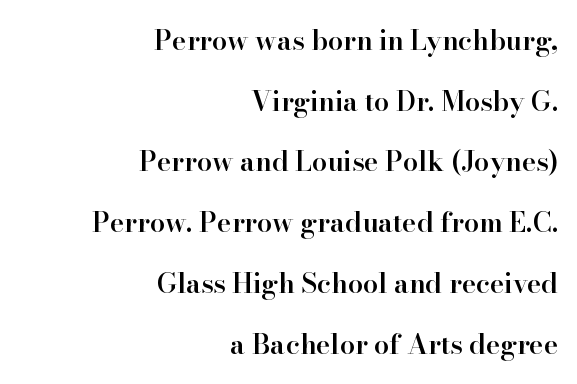
Q: Is the text bold? A: Semi-bold.
Q: Is the text italic (slanted)? A: No, it is upright.
Q: Is the text underlined? A: No.
Q: How is the paragraph aligned? A: Right-aligned.
Q: Is the spacing between letters normal or unusually wide? A: Normal.
Q: Is the spacing between lines tight, normal or loose? A: Loose.
